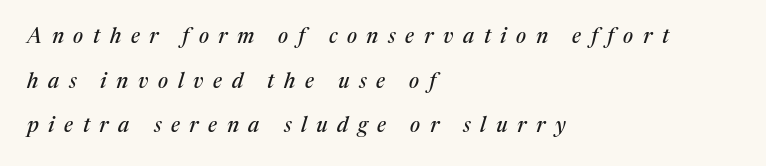
{"italic": "yes", "lean": "right", "slant_degrees": 17, "underline": "no", "align": "left", "line_spacing": "loose", "line_spacing_ratio": 2.12, "letter_spacing": "wide", "letter_spacing_em": 0.46, "glyph_px": 21}
